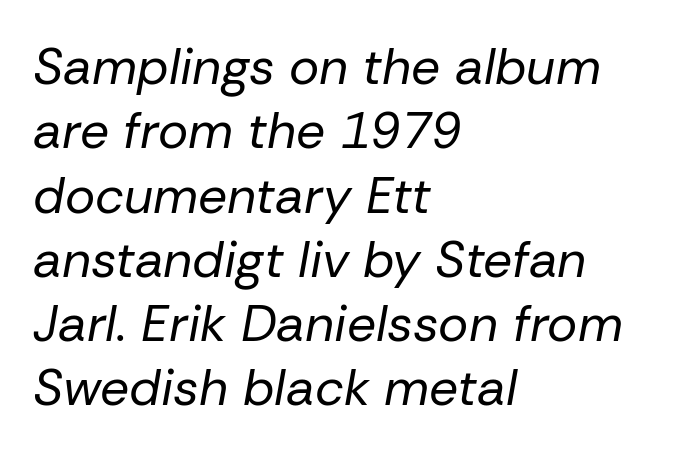
Q: Is the text bold? A: No.
Q: Is the text italic (slanted)? A: Yes, it leans right by about 10 degrees.
Q: Is the text underlined? A: No.
Q: How is the paragraph aligned? A: Left-aligned.
Q: Is the spacing between letters normal or unusually wide? A: Normal.
Q: Is the spacing between lines tight, normal or loose? A: Normal.
Q: Width (condensed, normal, or wide)? A: Normal.
Q: Stroke contrast? A: Low.
Q: x-height? A: Medium.
Q: Monospaced? A: No.
